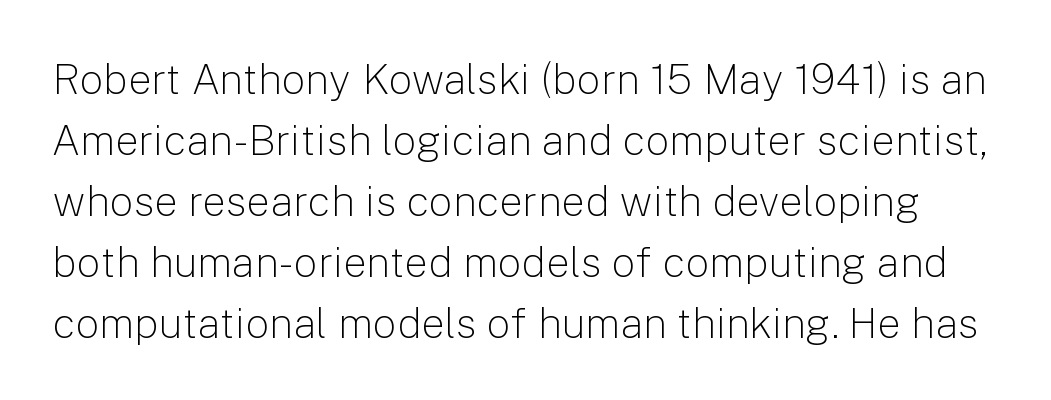
The image shows 42 px light sans-serif type, upright; set normal line spacing (1.45x), normal letter spacing, not underlined; low stroke contrast and a medium x-height.
